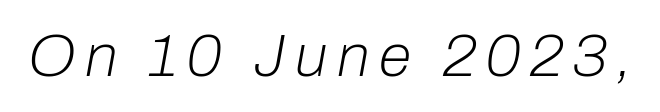
{"italic": "yes", "lean": "right", "slant_degrees": 10, "bold": "no", "weight": "light", "width": "normal", "stroke_contrast": "low", "x_height": "medium", "monospaced": "no", "underline": "no", "glyph_px": 60}
